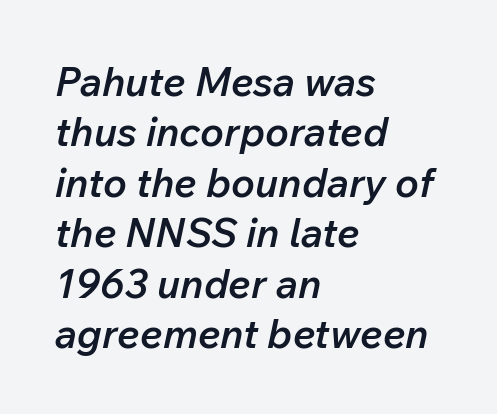
The image shows 40 px semibold type, italic (leaning right); set left-aligned, normal line spacing (1.26x), normal letter spacing, not underlined; low stroke contrast and a medium x-height.
